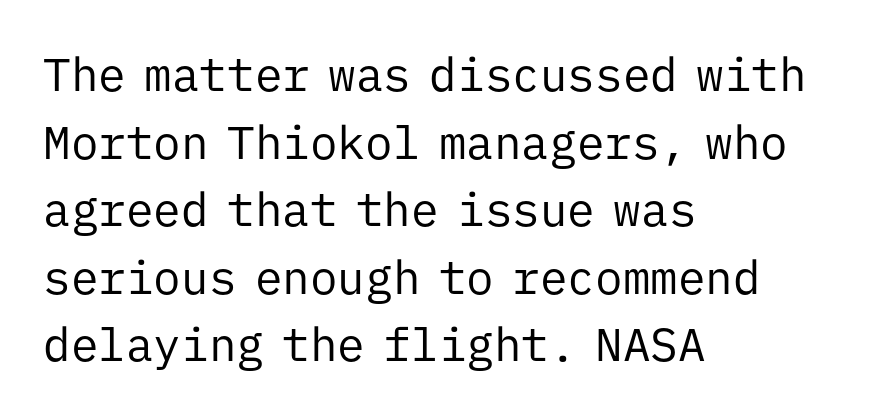
{"serif": "no", "italic": "no", "bold": "no", "weight": "regular", "width": "normal", "stroke_contrast": "low", "x_height": "medium", "monospaced": "yes", "underline": "no", "align": "left", "line_spacing": "normal", "line_spacing_ratio": 1.47, "letter_spacing": "normal", "letter_spacing_em": 0.0, "glyph_px": 46}
